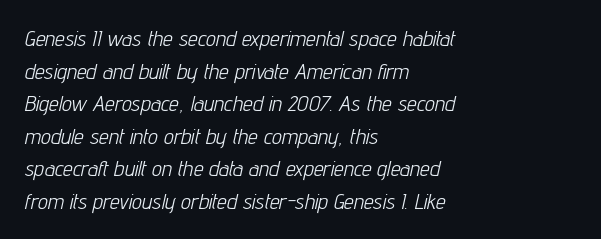
A typesetter would call this zero additional tracking. Caption: face not bold, strokes unweighted. Tall strokes in this sample are angled rather than plumb. The strip under each line holds only bare page. If you measured baseline to baseline, you'd find a middling distance.
